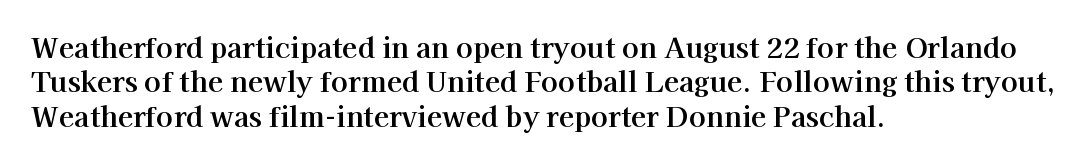
{"serif": "yes", "italic": "no", "width": "normal", "stroke_contrast": "high", "x_height": "medium", "monospaced": "no", "underline": "no", "align": "left", "line_spacing_ratio": 1.23, "letter_spacing": "normal", "letter_spacing_em": 0.0, "glyph_px": 28}
